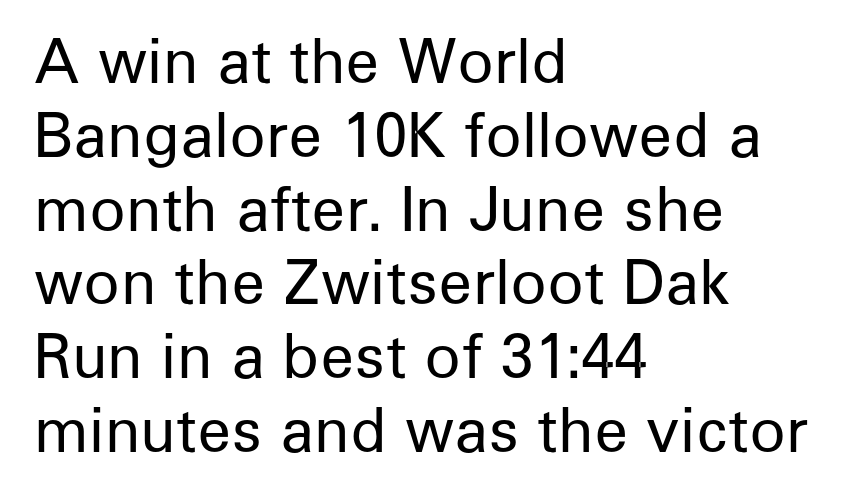
{"serif": "no", "italic": "no", "bold": "no", "weight": "regular", "width": "normal", "stroke_contrast": "low", "x_height": "medium", "monospaced": "no", "underline": "no", "align": "left", "line_spacing_ratio": 1.23, "letter_spacing": "normal", "letter_spacing_em": 0.0, "glyph_px": 60}
